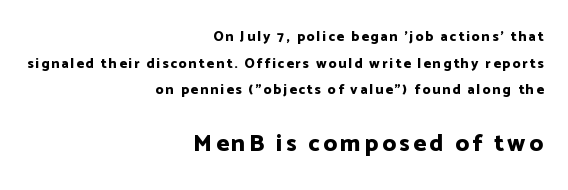
{"italic": "no", "bold": "yes", "underline": "no", "align": "right", "line_spacing": "loose", "line_spacing_ratio": 1.91, "larger_block": "second", "size_ratio": 1.71, "glyph_px": 24}
